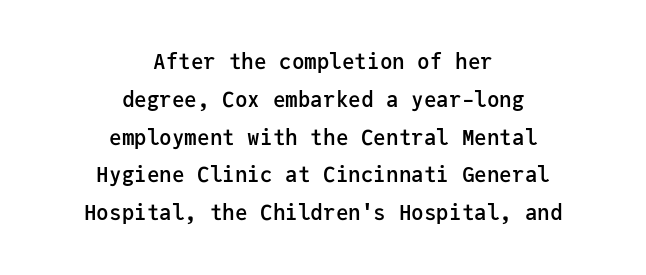
The image shows 21 px text type, upright; set centered, line spacing 1.8x, normal letter spacing, not underlined.
